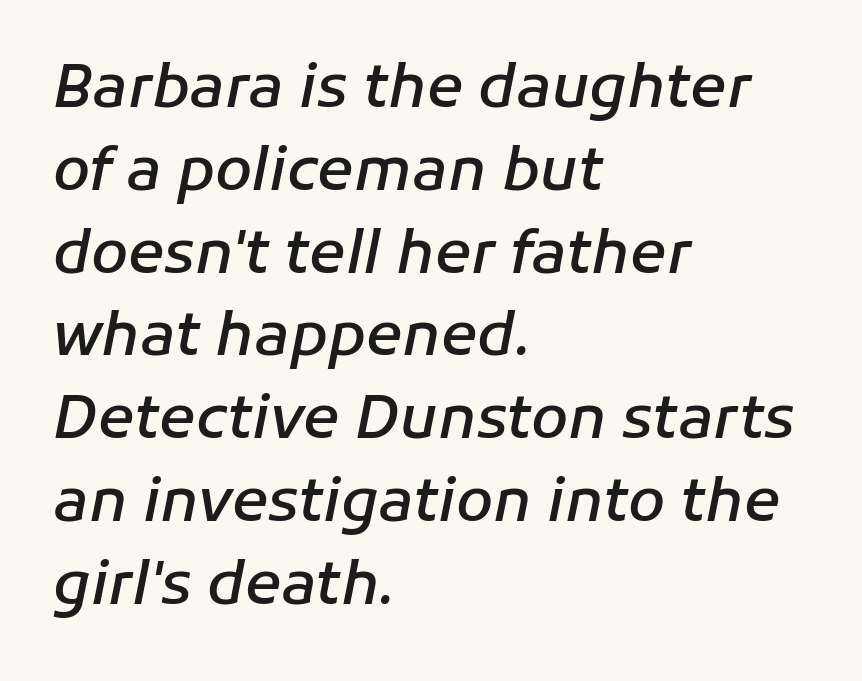
The image shows 60 px semibold type, italic (leaning right); set left-aligned, normal line spacing (1.38x), normal letter spacing, not underlined; low stroke contrast and a medium x-height.
